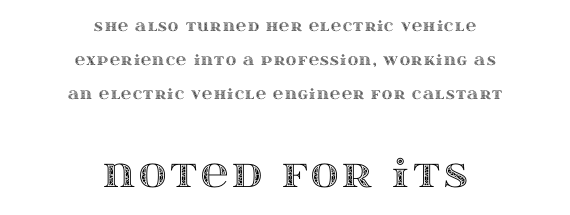
{"italic": "no", "width": "wide", "x_height": "large", "monospaced": "no", "underline": "no", "align": "center", "line_spacing": "loose", "line_spacing_ratio": 2.43, "larger_block": "second", "size_ratio": 2.71, "glyph_px": 38}
